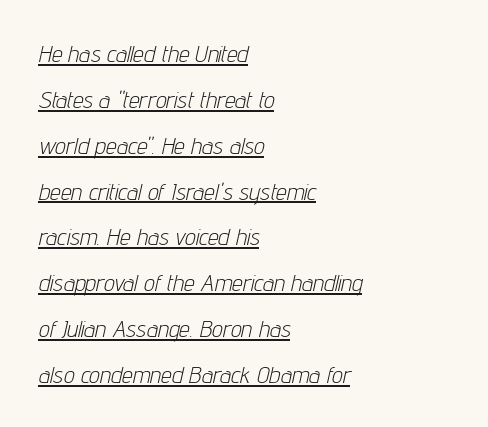
The passage shown is underscored from start to finish. Characters are canted at an angle relative to the baseline's perpendicular. Vertically, the passage feels expansive, rows floating well apart. The weight tops out at a normal text grade.
